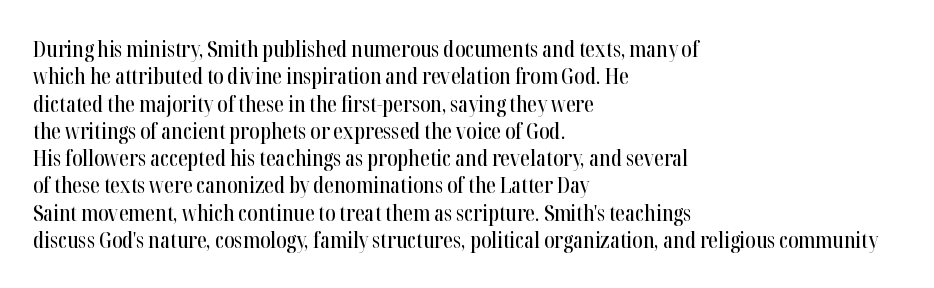
The image shows 22 px text type, upright; set left-aligned, line spacing 1.24x, normal letter spacing, not underlined.
